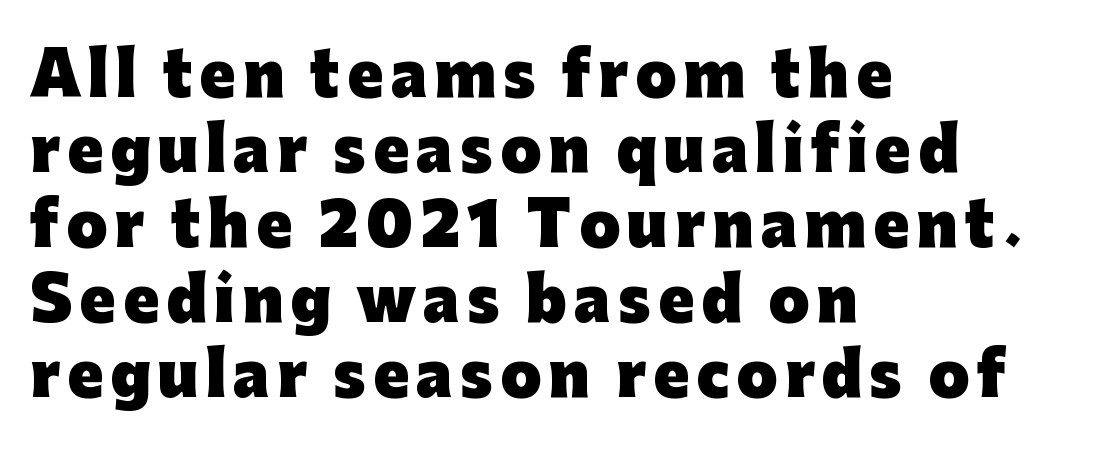
{"serif": "no", "italic": "no", "bold": "yes", "weight": "heavy", "width": "normal", "stroke_contrast": "low", "x_height": "medium", "monospaced": "no", "underline": "no", "align": "left", "line_spacing": "normal", "line_spacing_ratio": 1.27, "glyph_px": 59}
